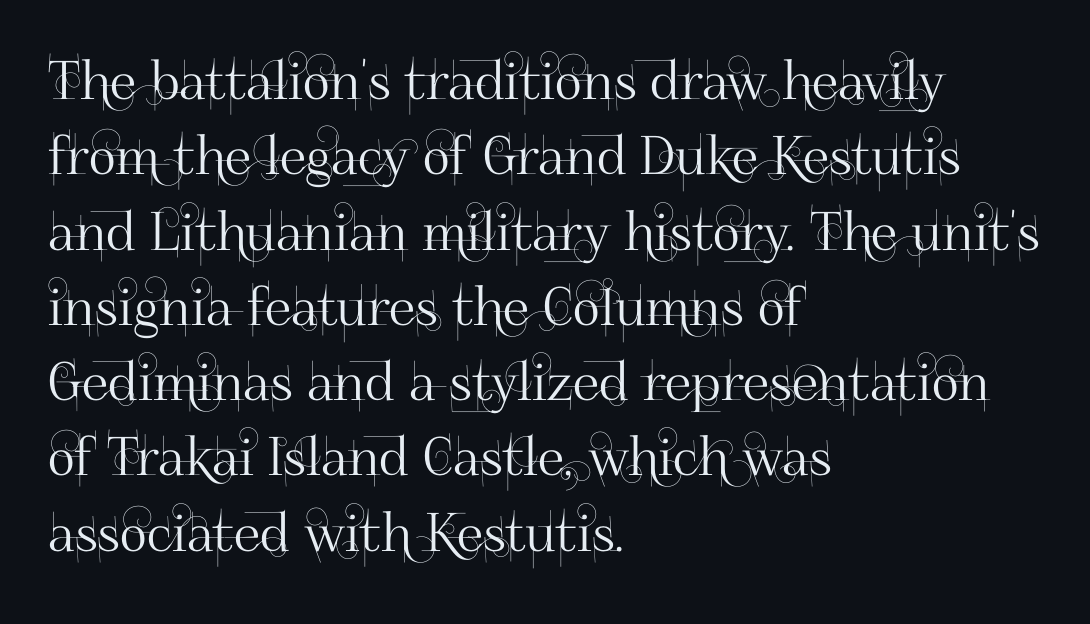
The image shows 53 px sans-serif type, upright; set left-aligned, normal line spacing (1.42x), normal letter spacing, not underlined; high stroke contrast and a small x-height.
